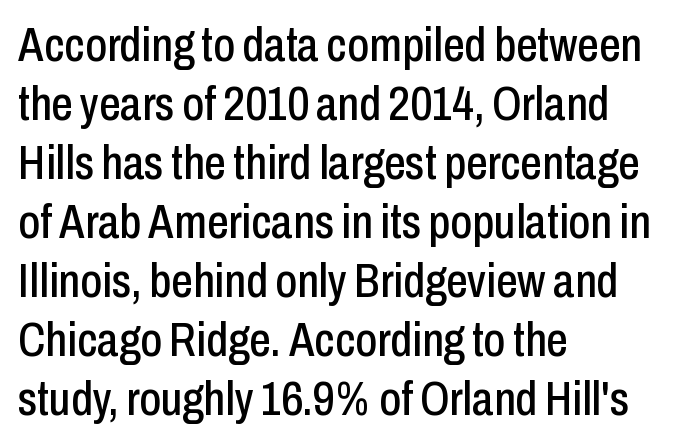
Q: Is the text italic (slanted)? A: No, it is upright.
Q: Is the typeface a serif or a sans-serif typeface? A: Sans-serif.
Q: Is the text underlined? A: No.
Q: How is the paragraph aligned? A: Left-aligned.
Q: Is the spacing between letters normal or unusually wide? A: Normal.
Q: Width (condensed, normal, or wide)? A: Condensed.
Q: Stroke contrast? A: Low.
Q: x-height? A: Medium.
Q: Monospaced? A: No.
